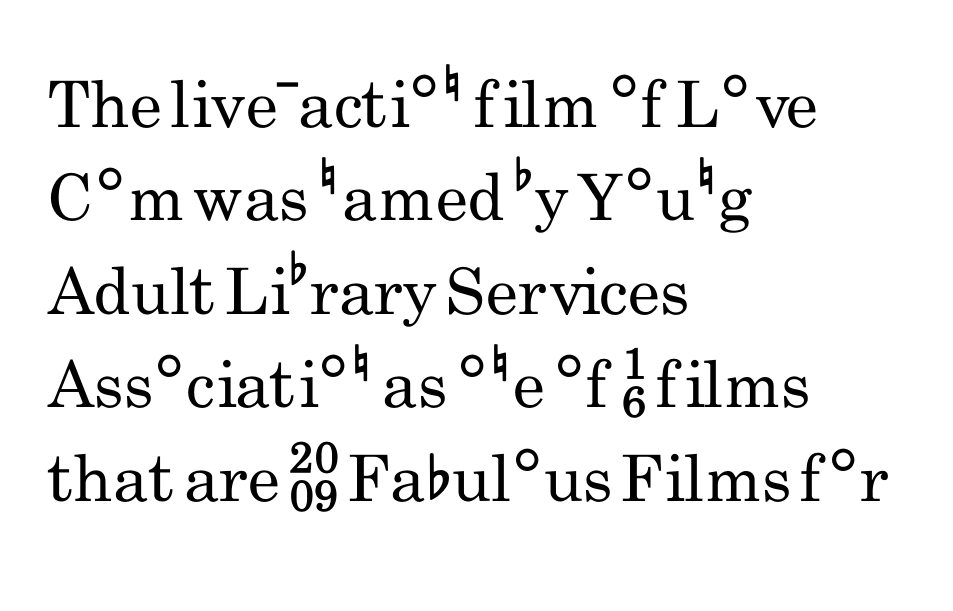
Q: Is the text bold? A: No.
Q: Is the text italic (slanted)? A: No, it is upright.
Q: Is the typeface a serif or a sans-serif typeface? A: Sans-serif.
Q: Is the text underlined? A: No.
Q: How is the paragraph aligned? A: Left-aligned.
Q: Is the spacing between letters normal or unusually wide? A: Normal.
Q: Is the spacing between lines tight, normal or loose? A: Normal.
Q: Width (condensed, normal, or wide)? A: Condensed.
Q: Stroke contrast? A: Low.
Q: x-height? A: Small.
Q: Monospaced? A: No.
